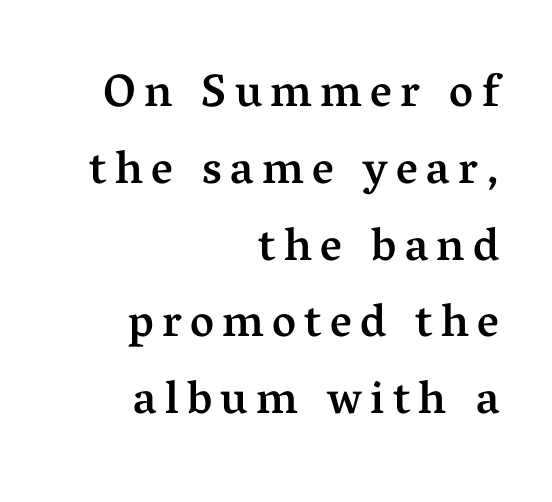
The image shows 46 px semibold serif type, upright; set right-aligned, normal line spacing (1.67x), not underlined; medium stroke contrast and a medium x-height.
